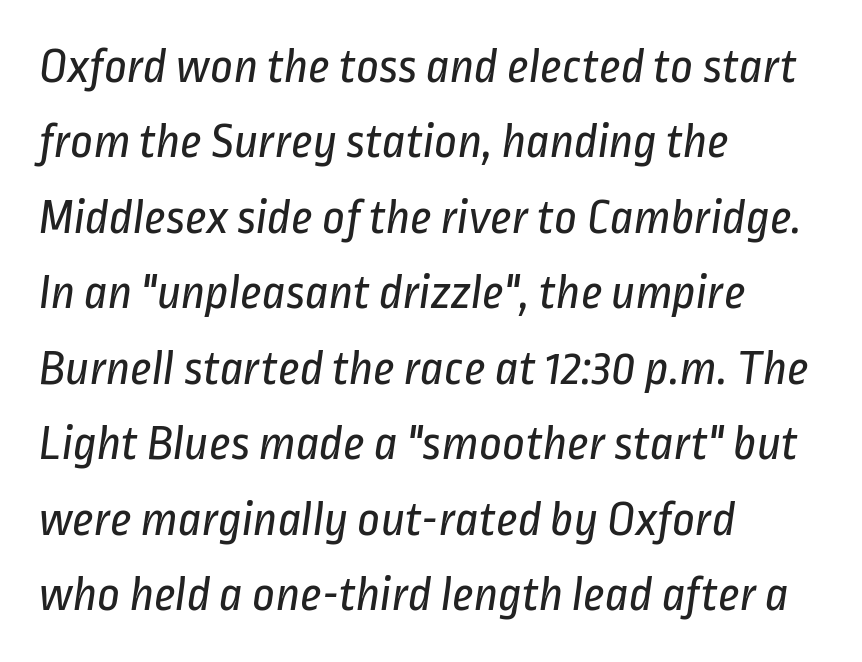
Honestly, the row spacing looks completely unremarkable. Each letter keeps its own natural width here, so spacing adapts to shape. This rendering features lettering with no underline. Serifs: no, the terminals of the letterforms are clean. The typesetting does not lean heavy: it is not bold. The typesetter chose a ragged-right arrangement here.
